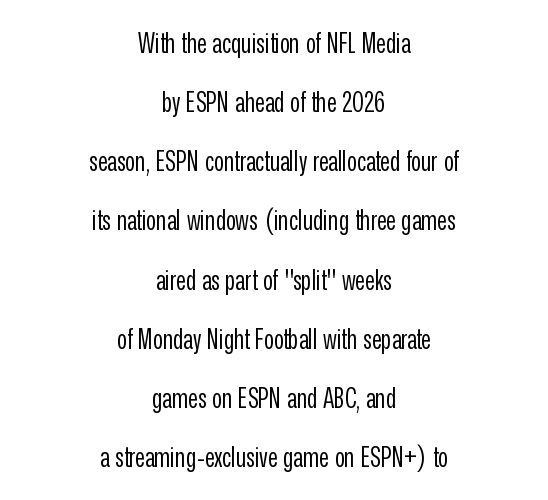
The image shows 27 px text type, upright; set centered, loose line spacing (2.19x), normal letter spacing, not underlined.
